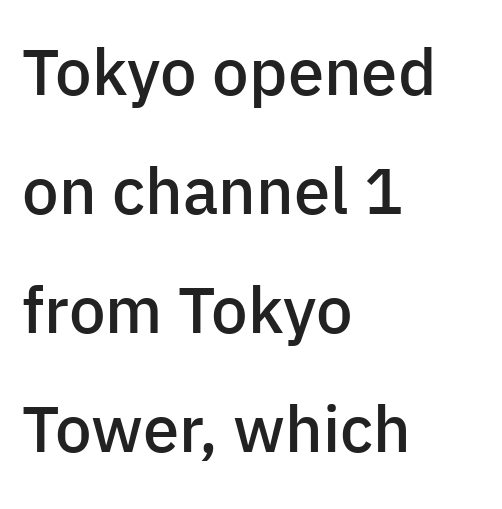
{"serif": "no", "italic": "no", "bold": "semi", "weight": "semibold", "width": "normal", "stroke_contrast": "low", "x_height": "medium", "monospaced": "no", "underline": "no", "align": "left", "line_spacing_ratio": 1.83, "letter_spacing": "normal", "letter_spacing_em": 0.0, "glyph_px": 65}
